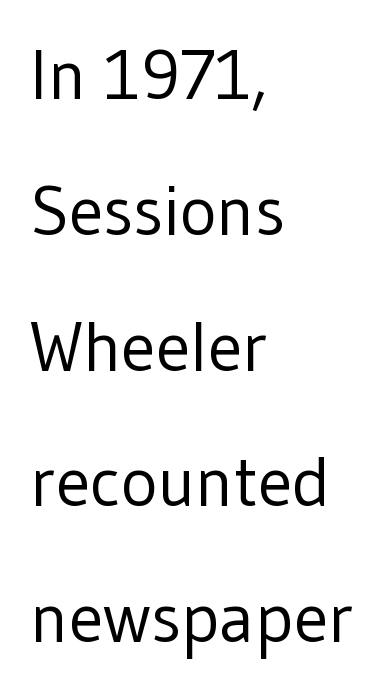
{"serif": "no", "italic": "no", "bold": "no", "weight": "regular", "width": "normal", "stroke_contrast": "low", "x_height": "medium", "monospaced": "no", "underline": "no", "align": "left", "line_spacing": "loose", "line_spacing_ratio": 1.94, "letter_spacing": "normal", "letter_spacing_em": 0.0, "glyph_px": 70}
